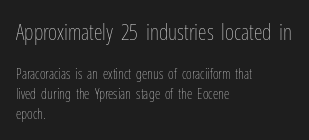
The image shows 22 px text type, upright; set left-aligned, normal line spacing (1.4x), normal letter spacing, not underlined; the first (top) block is 1.57x larger.
